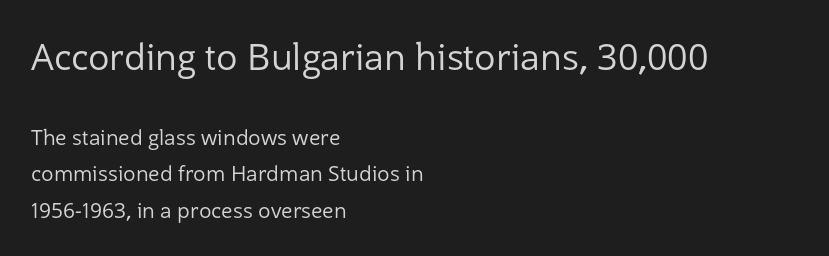
{"serif": "no", "italic": "no", "bold": "no", "weight": "regular", "width": "normal", "stroke_contrast": "low", "x_height": "medium", "monospaced": "no", "underline": "no", "align": "left", "line_spacing_ratio": 1.73, "letter_spacing": "normal", "letter_spacing_em": 0.0, "larger_block": "first", "size_ratio": 1.71, "glyph_px": 36}
